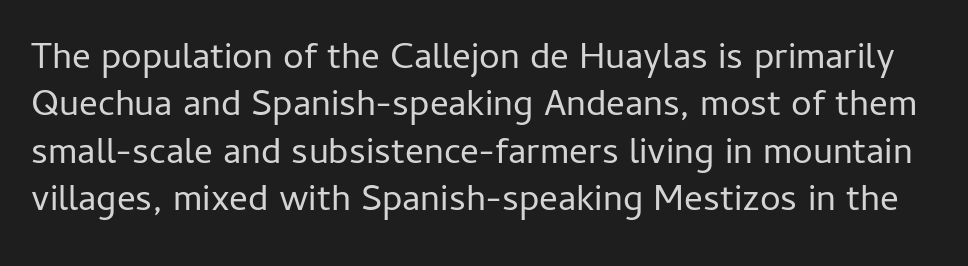
Q: Is the text bold? A: No.
Q: Is the text italic (slanted)? A: No, it is upright.
Q: Is the typeface a serif or a sans-serif typeface? A: Sans-serif.
Q: Is the text underlined? A: No.
Q: Is the spacing between letters normal or unusually wide? A: Normal.
Q: Is the spacing between lines tight, normal or loose? A: Normal.
Q: Width (condensed, normal, or wide)? A: Normal.
Q: Stroke contrast? A: Low.
Q: x-height? A: Medium.
Q: Monospaced? A: No.
